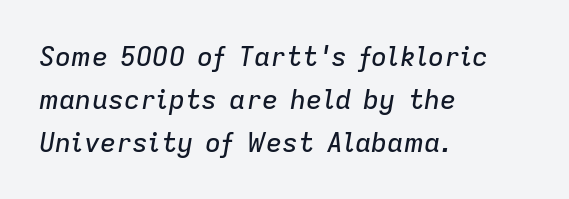
{"italic": "yes", "lean": "right", "slant_degrees": 9, "underline": "no", "align": "left", "line_spacing": "normal", "line_spacing_ratio": 1.59, "letter_spacing": "normal", "letter_spacing_em": 0.0, "glyph_px": 27}
